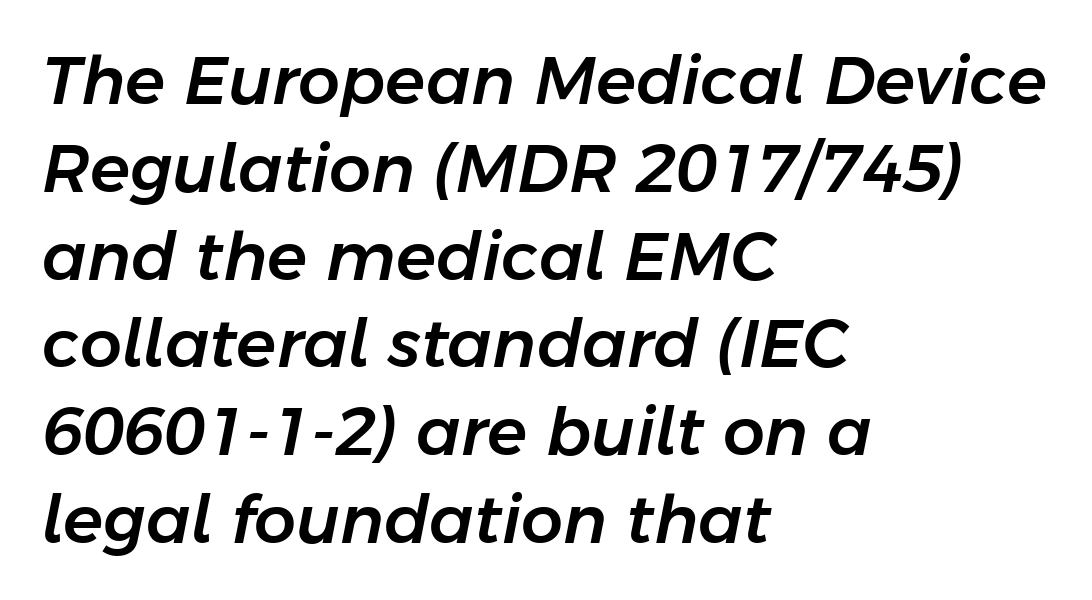
Q: Is the text italic (slanted)? A: Yes, it leans right by about 11 degrees.
Q: Is the text underlined? A: No.
Q: How is the paragraph aligned? A: Left-aligned.
Q: Is the spacing between letters normal or unusually wide? A: Normal.
Q: Is the spacing between lines tight, normal or loose? A: Normal.
Q: Width (condensed, normal, or wide)? A: Normal.
Q: Stroke contrast? A: Low.
Q: x-height? A: Medium.
Q: Monospaced? A: No.
